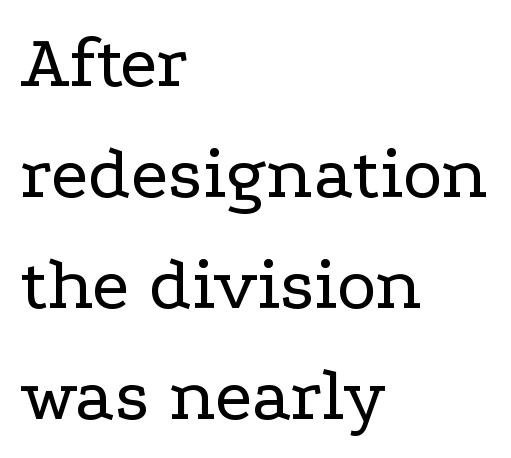
Q: Is the text bold? A: No.
Q: Is the text italic (slanted)? A: No, it is upright.
Q: Is the typeface a serif or a sans-serif typeface? A: Serif.
Q: Is the text underlined? A: No.
Q: How is the paragraph aligned? A: Left-aligned.
Q: Is the spacing between letters normal or unusually wide? A: Normal.
Q: Is the spacing between lines tight, normal or loose? A: Normal.
Q: Width (condensed, normal, or wide)? A: Wide.
Q: Stroke contrast? A: Low.
Q: x-height? A: Medium.
Q: Monospaced? A: No.
